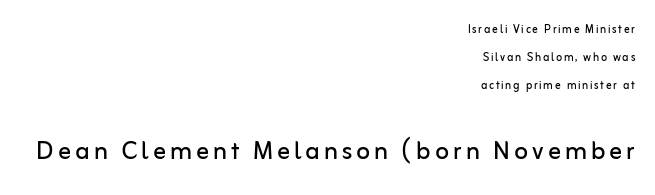
The image shows 32 px regular-weight sans-serif type, upright; set right-aligned, loose line spacing (2.0x), not underlined; the second (bottom) block is 2.29x larger; low stroke contrast and a medium x-height.
